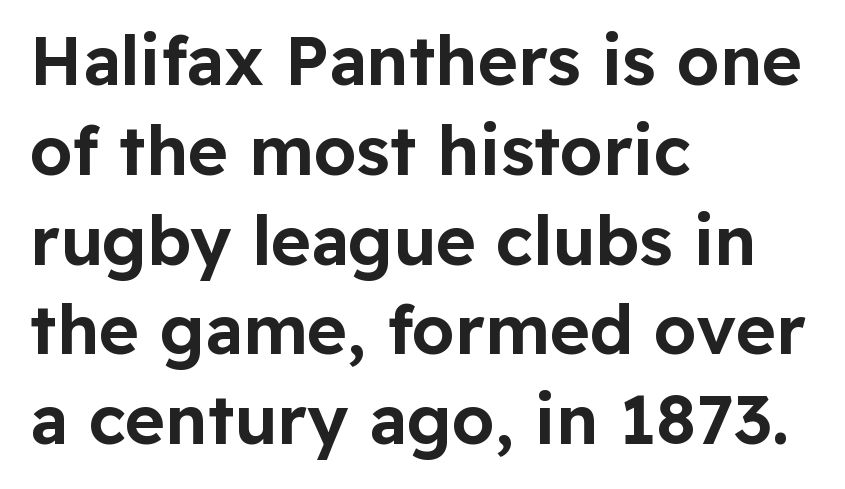
Q: Is the text italic (slanted)? A: No, it is upright.
Q: Is the typeface a serif or a sans-serif typeface? A: Sans-serif.
Q: Is the text underlined? A: No.
Q: How is the paragraph aligned? A: Left-aligned.
Q: Is the spacing between letters normal or unusually wide? A: Normal.
Q: Is the spacing between lines tight, normal or loose? A: Normal.
Q: Width (condensed, normal, or wide)? A: Normal.
Q: Stroke contrast? A: Low.
Q: x-height? A: Medium.
Q: Monospaced? A: No.
